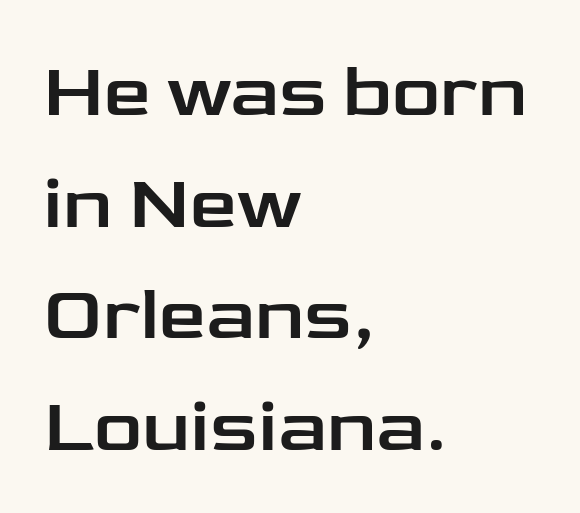
Q: Is the text italic (slanted)? A: No, it is upright.
Q: Is the typeface a serif or a sans-serif typeface? A: Sans-serif.
Q: Is the text underlined? A: No.
Q: How is the paragraph aligned? A: Left-aligned.
Q: Is the spacing between letters normal or unusually wide? A: Normal.
Q: Is the spacing between lines tight, normal or loose? A: Normal.
Q: Width (condensed, normal, or wide)? A: Wide.
Q: Stroke contrast? A: Low.
Q: x-height? A: Medium.
Q: Monospaced? A: No.
